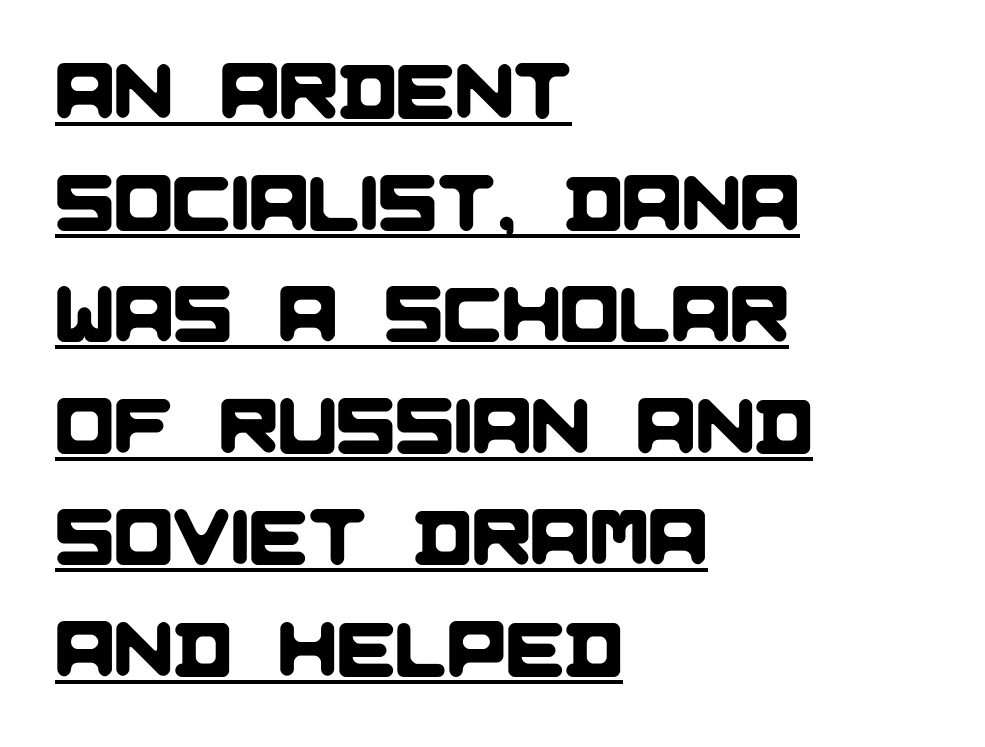
The image shows 78 px sans-serif type; set left-aligned, normal line spacing (1.43x), normal letter spacing, underlined; low stroke contrast and a large x-height.
